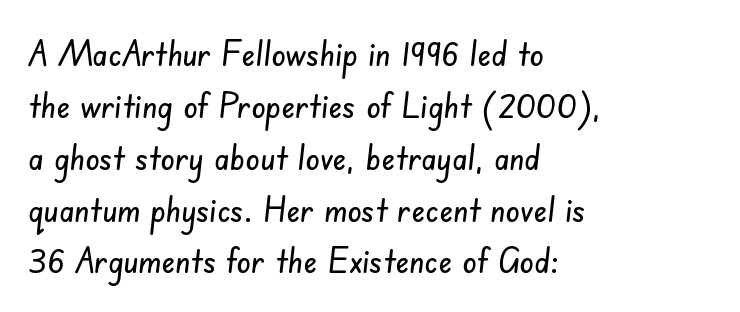
Think of a printed novel: that variable character pitch is what you see here. Notice how the passage keeps a crisp vertical edge on the left only. A bare baseline throughout the passage. There is no visible air inserted between adjacent glyphs. Does the leading feel generous? No, just average.
